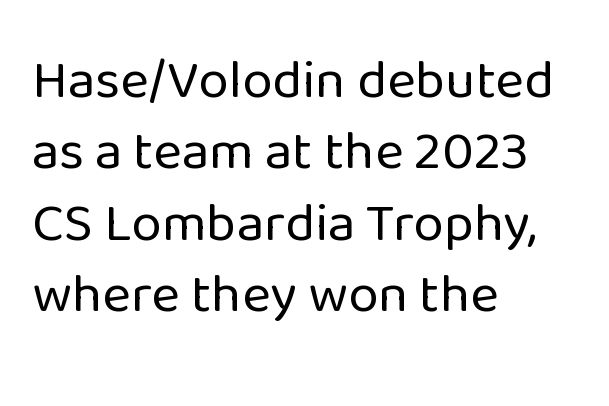
The image shows 55 px regular-weight sans-serif type, upright; set left-aligned, normal line spacing (1.3x), normal letter spacing, not underlined; low stroke contrast and a medium x-height.
